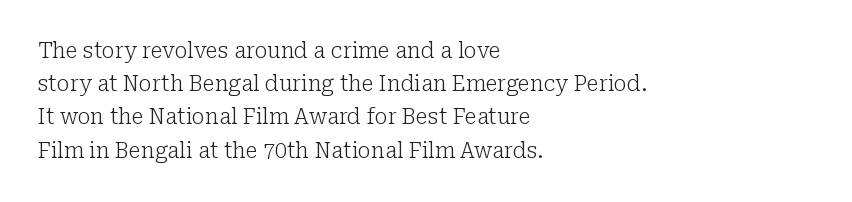
The image shows 21 px text type, upright; set left-aligned, normal line spacing (1.58x), normal letter spacing, not underlined.
